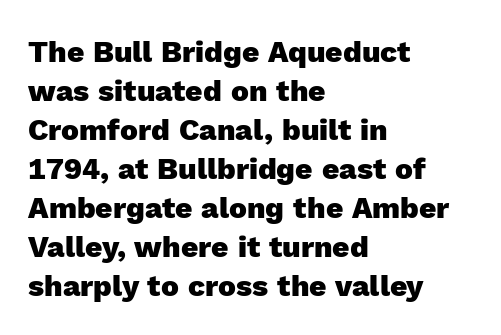
The image shows 30 px heavy sans-serif type, upright; set left-aligned, normal line spacing (1.3x), normal letter spacing, not underlined; a medium x-height.
